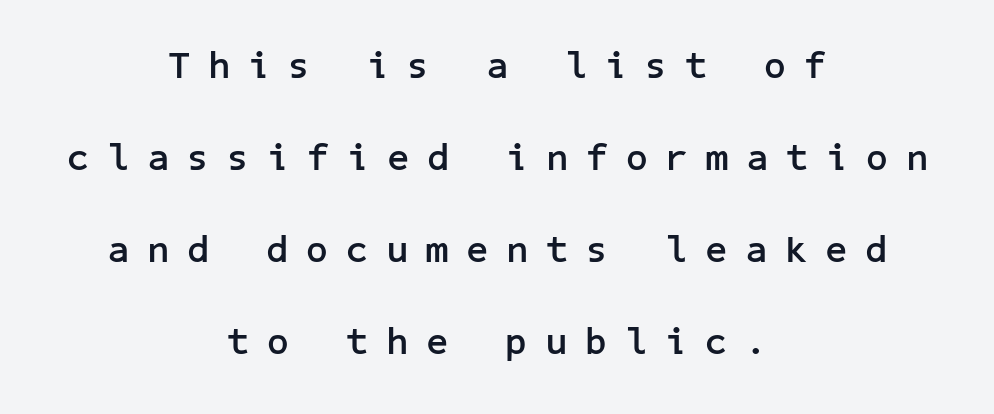
{"serif": "no", "italic": "no", "bold": "yes", "weight": "semibold", "width": "normal", "stroke_contrast": "low", "x_height": "medium", "underline": "no", "align": "center", "line_spacing": "loose", "line_spacing_ratio": 2.42, "letter_spacing": "wide", "letter_spacing_em": 0.48, "glyph_px": 38}
